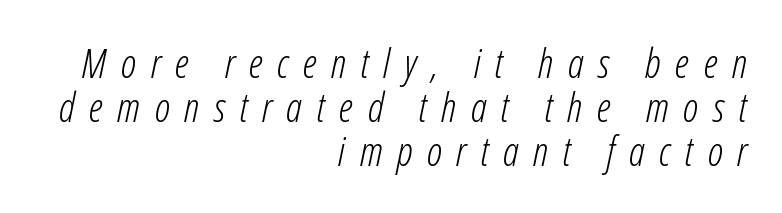
{"italic": "yes", "lean": "right", "slant_degrees": 12, "bold": "no", "weight": "light", "width": "condensed", "stroke_contrast": "low", "x_height": "medium", "monospaced": "no", "underline": "no", "align": "right", "line_spacing": "tight", "line_spacing_ratio": 1.1, "letter_spacing": "wide", "letter_spacing_em": 0.36, "glyph_px": 40}
